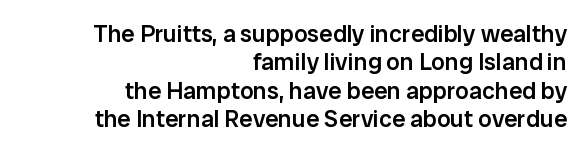
Posture: vertical. Each word holds together tightly as a unit, with standard inter-letter gaps. The characters look somewhat weighty, a semibold short of true bold. The foot of each line stays bare and open.
